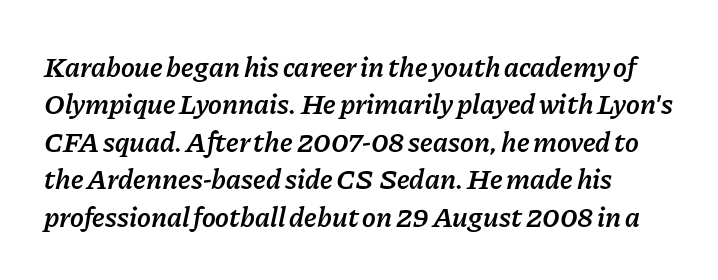
Slightly chunky letters — semibold, I'd say, not full bold. Nothing unusual about the tracking: characters are spaced as the font intends. In terms of leading, this rendering sits right in the middle. The letters advance in unequal steps, a hallmark of proportional type.
